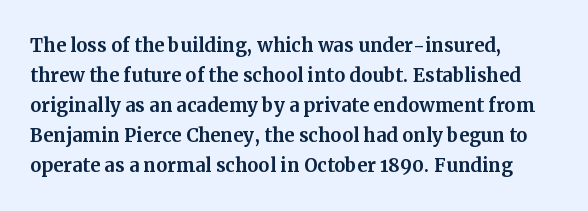
Q: Is the text italic (slanted)? A: No, it is upright.
Q: Is the text underlined? A: No.
Q: How is the paragraph aligned? A: Left-aligned.
Q: Is the spacing between letters normal or unusually wide? A: Normal.
